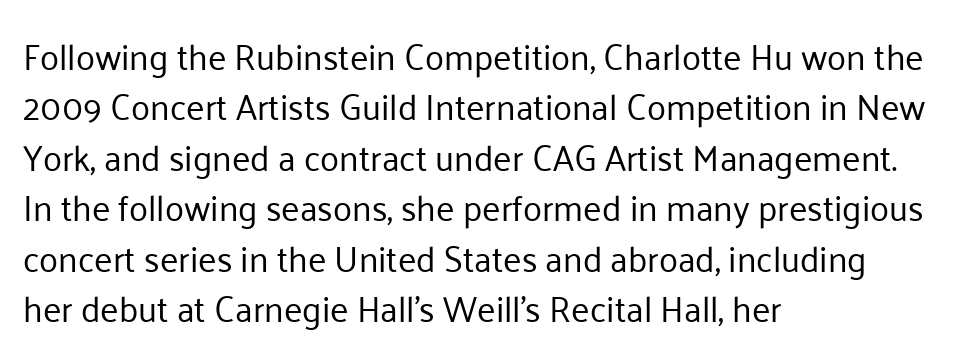
Q: Is the text bold? A: No.
Q: Is the text italic (slanted)? A: No, it is upright.
Q: Is the typeface a serif or a sans-serif typeface? A: Sans-serif.
Q: Is the text underlined? A: No.
Q: How is the paragraph aligned? A: Left-aligned.
Q: Is the spacing between letters normal or unusually wide? A: Normal.
Q: Is the spacing between lines tight, normal or loose? A: Normal.
Q: Width (condensed, normal, or wide)? A: Normal.
Q: Stroke contrast? A: Low.
Q: x-height? A: Medium.
Q: Monospaced? A: No.
